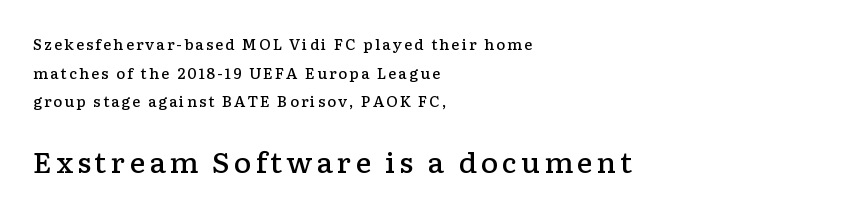
The image shows 27 px text type, upright; set left-aligned, loose line spacing (2.05x), not underlined; the second (bottom) block is 1.93x larger.
